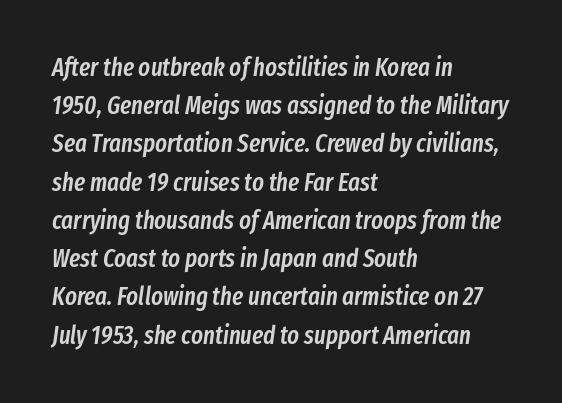
The image shows 25 px text type, italic (leaning right); set left-aligned, normal line spacing (1.53x), normal letter spacing, not underlined.
